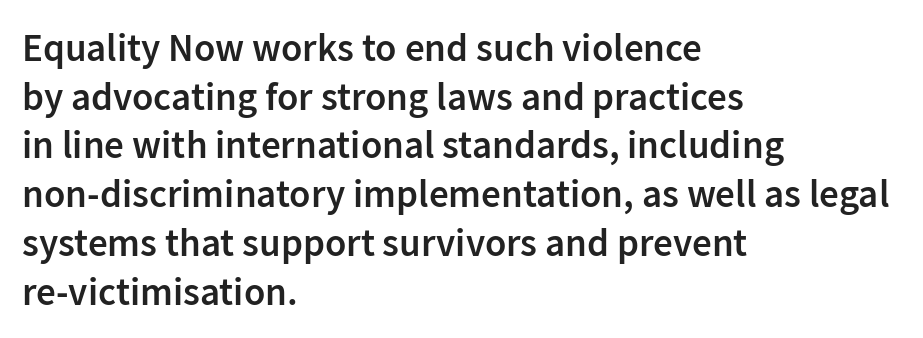
Decoration check: the copy has no underline. You can tell from the bare stems that sans-serif type was used. Typesetter's note: demi weight, one step under bold. It's the straight-up-and-down kind of type. The rendering anchors every line to the left-hand side.
